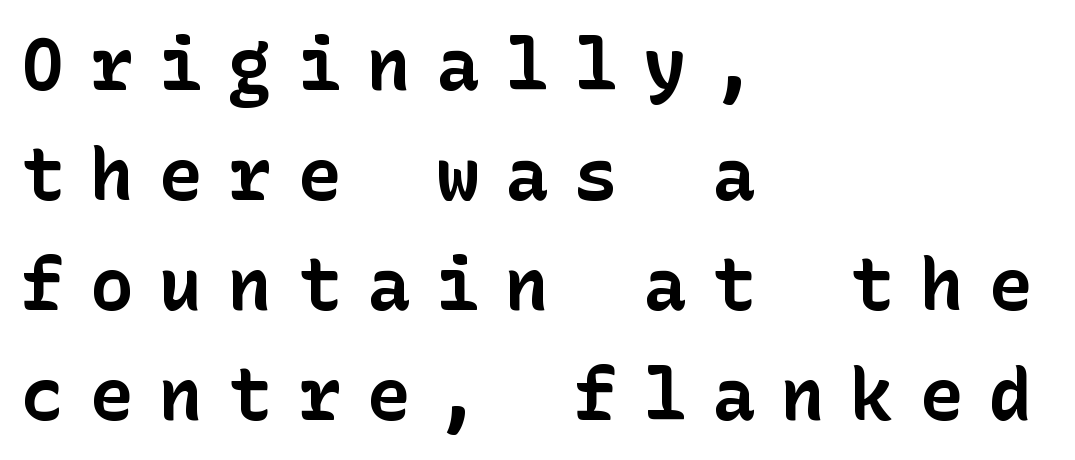
Q: Is the text bold? A: Yes.
Q: Is the text italic (slanted)? A: No, it is upright.
Q: Is the typeface a serif or a sans-serif typeface? A: Sans-serif.
Q: Is the text underlined? A: No.
Q: How is the paragraph aligned? A: Left-aligned.
Q: Is the spacing between letters normal or unusually wide? A: Unusually wide.
Q: Is the spacing between lines tight, normal or loose? A: Normal.
Q: Width (condensed, normal, or wide)? A: Normal.
Q: Stroke contrast? A: Low.
Q: x-height? A: Medium.
